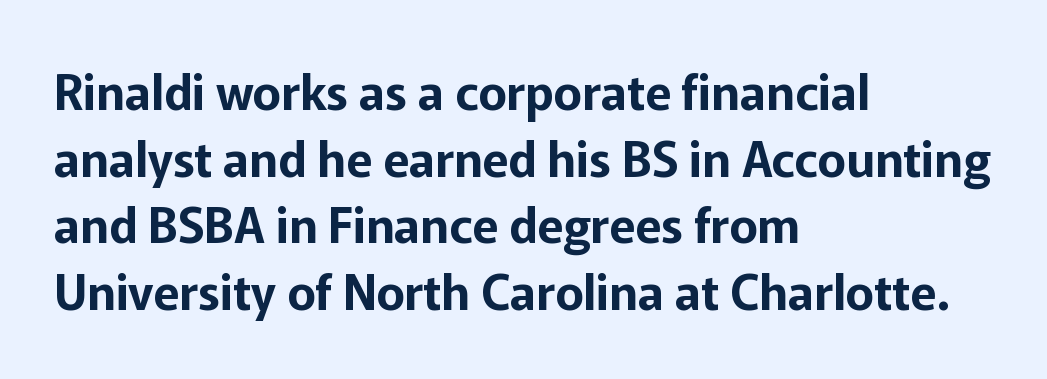
The image shows 48 px sans-serif type, upright; set left-aligned, normal line spacing (1.39x), normal letter spacing, not underlined; low stroke contrast and a medium x-height.
